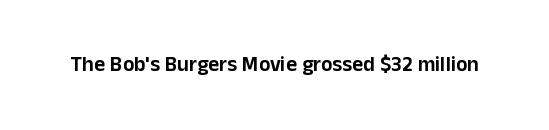
{"italic": "no", "underline": "no", "letter_spacing": "normal", "letter_spacing_em": 0.0, "glyph_px": 21}
